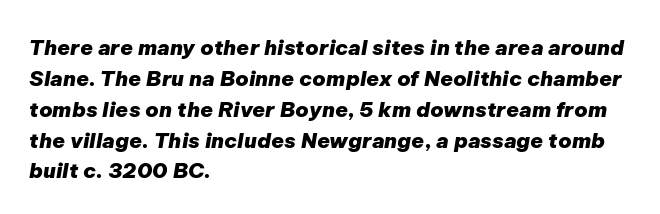
{"italic": "yes", "lean": "right", "slant_degrees": 9, "bold": "yes", "underline": "no", "align": "left", "line_spacing": "normal", "line_spacing_ratio": 1.47, "letter_spacing": "normal", "letter_spacing_em": 0.0, "glyph_px": 21}
